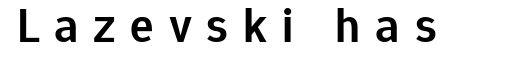
Q: Is the text bold? A: Semi-bold.
Q: Is the text italic (slanted)? A: No, it is upright.
Q: Is the typeface a serif or a sans-serif typeface? A: Sans-serif.
Q: Is the text underlined? A: No.
Q: Is the spacing between letters normal or unusually wide? A: Unusually wide.
Q: Width (condensed, normal, or wide)? A: Normal.
Q: Stroke contrast? A: Low.
Q: x-height? A: Medium.
Q: Monospaced? A: No.
